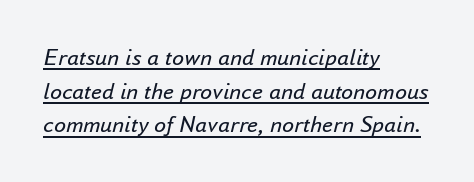
Whoever set this chose a conventional vertical rhythm. The face looks like a standard text weight, possibly lighter. In CSS terms this would be text-align: left. The face used here has a pronounced slope to its letters. Honestly, the letter spacing is just normal — you wouldn't notice it. Students, observe the line beneath the letters — that is underlining.
